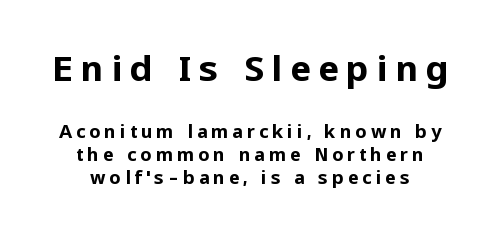
The image shows 35 px bold sans-serif type, upright; set normal line spacing (1.28x), unusually wide letter spacing (+0.21 em), not underlined; the first (top) block is 1.94x larger; low stroke contrast and a medium x-height.
